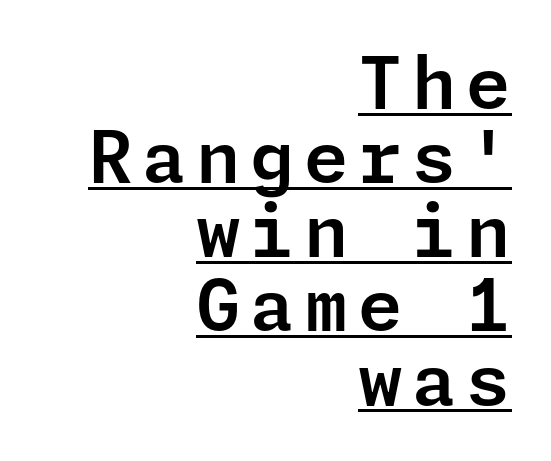
Q: Is the text italic (slanted)? A: No, it is upright.
Q: Is the typeface a serif or a sans-serif typeface? A: Sans-serif.
Q: Is the text underlined? A: Yes.
Q: How is the paragraph aligned? A: Right-aligned.
Q: Is the spacing between lines tight, normal or loose? A: Tight.
Q: Width (condensed, normal, or wide)? A: Normal.
Q: Stroke contrast? A: Low.
Q: x-height? A: Medium.
